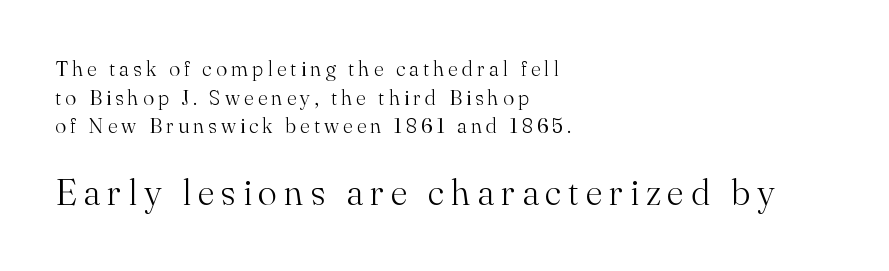
Leftover space on each line is placed entirely after the last word. Ordinary non-slanted type is in use. The designer gave the closing block more size than the opening block. The letterforms sit at book weight or below. How would I describe the line gaps? Plain and ordinary.
